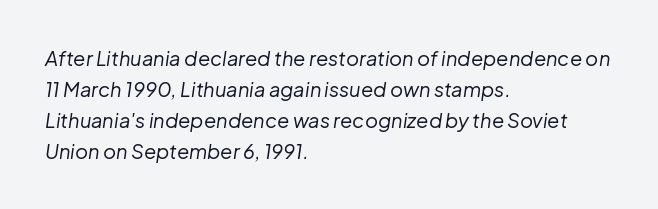
{"italic": "yes", "lean": "right", "slant_degrees": 8, "bold": "no", "underline": "no", "align": "left", "line_spacing": "normal", "line_spacing_ratio": 1.55, "letter_spacing": "normal", "letter_spacing_em": 0.0, "glyph_px": 20}
